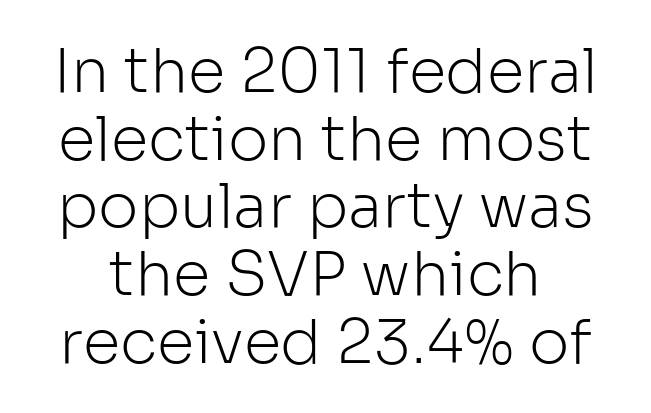
{"serif": "no", "italic": "no", "bold": "no", "weight": "light", "width": "normal", "stroke_contrast": "low", "x_height": "medium", "monospaced": "no", "underline": "no", "line_spacing": "tight", "line_spacing_ratio": 1.11, "letter_spacing": "normal", "letter_spacing_em": 0.0, "glyph_px": 61}
